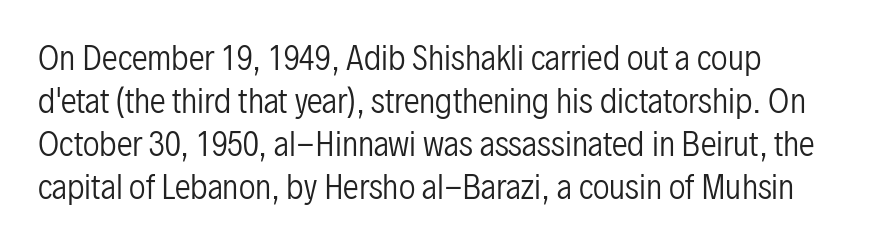
Q: Is the text bold? A: No.
Q: Is the text italic (slanted)? A: No, it is upright.
Q: Is the typeface a serif or a sans-serif typeface? A: Sans-serif.
Q: Is the text underlined? A: No.
Q: How is the paragraph aligned? A: Left-aligned.
Q: Is the spacing between letters normal or unusually wide? A: Normal.
Q: Is the spacing between lines tight, normal or loose? A: Normal.
Q: Width (condensed, normal, or wide)? A: Condensed.
Q: Stroke contrast? A: Low.
Q: x-height? A: Medium.
Q: Monospaced? A: No.
